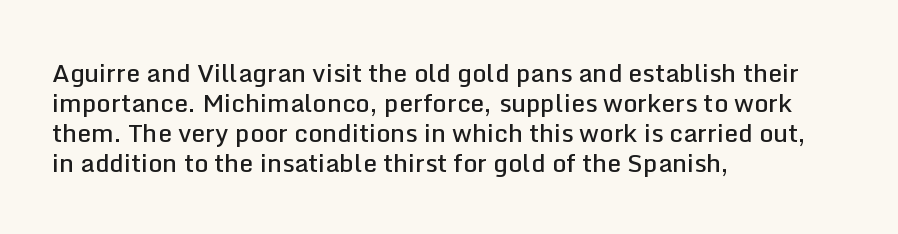
Q: Is the text bold? A: Semi-bold.
Q: Is the text italic (slanted)? A: No, it is upright.
Q: Is the text underlined? A: No.
Q: How is the paragraph aligned? A: Left-aligned.
Q: Is the spacing between letters normal or unusually wide? A: Normal.
